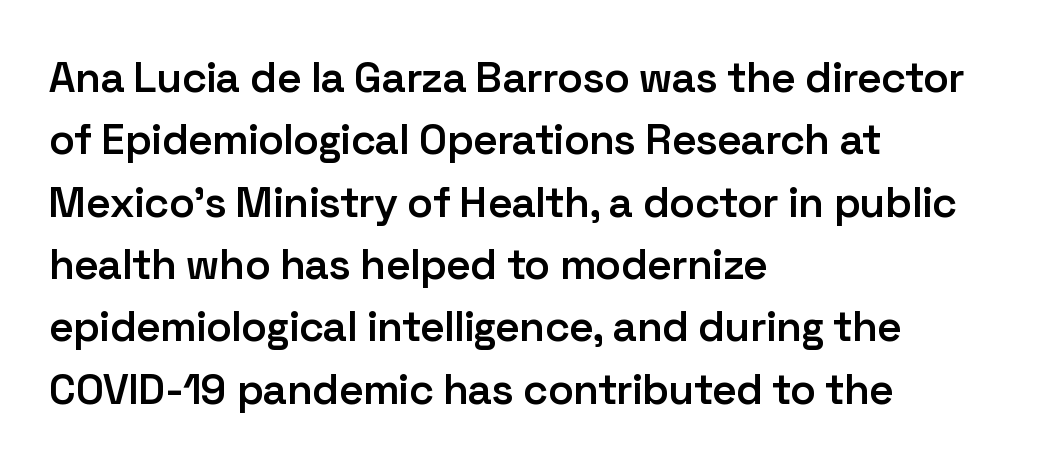
Q: Is the text bold? A: Semi-bold.
Q: Is the text italic (slanted)? A: No, it is upright.
Q: Is the typeface a serif or a sans-serif typeface? A: Sans-serif.
Q: Is the text underlined? A: No.
Q: How is the paragraph aligned? A: Left-aligned.
Q: Is the spacing between letters normal or unusually wide? A: Normal.
Q: Is the spacing between lines tight, normal or loose? A: Normal.
Q: Width (condensed, normal, or wide)? A: Normal.
Q: Stroke contrast? A: Low.
Q: x-height? A: Medium.
Q: Monospaced? A: No.
